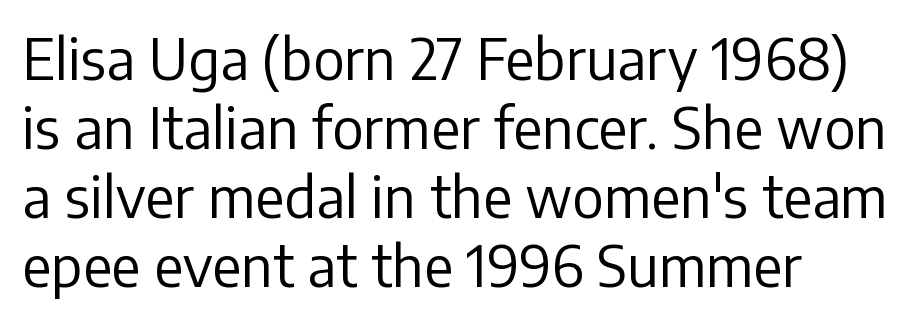
Glyph-to-glyph distance matches everyday printed text. Unbolded letterforms with no extra heft. Varying glyph widths throughout — classic text-font behaviour. Nothing sits at the stroke ends, so this counts as sans-serif. Plain, unruled lines of type.
